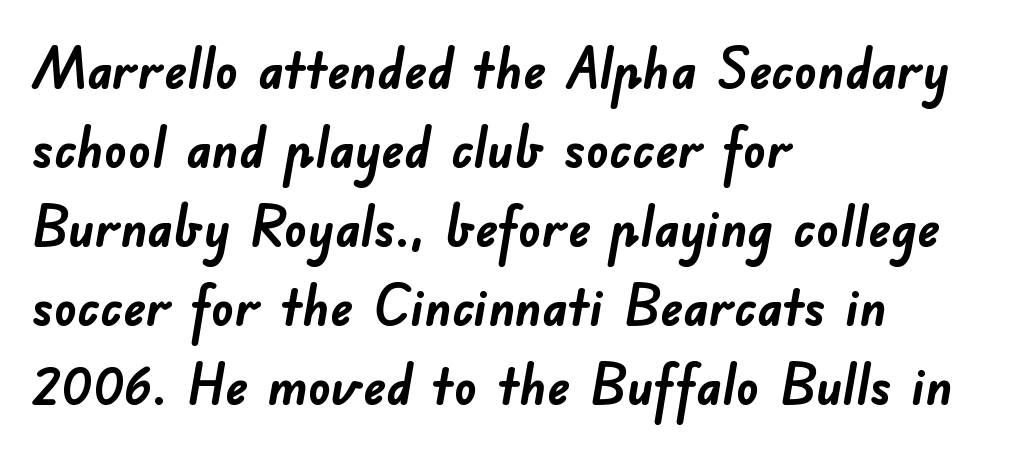
The zone under the glyphs is completely vacant. Words appear dense and cohesive because spacing is normal. Is the type bold? Yes — the strokes are clearly thick and heavy. This rendering employs a face without finishing strokes, i.e., a sans-serif. The paragraph has a hard left edge and a soft right edge.
